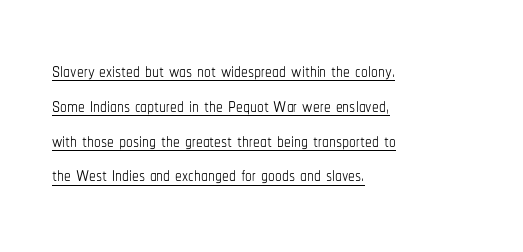
{"italic": "no", "bold": "no", "underline": "yes", "align": "left", "line_spacing": "normal", "line_spacing_ratio": 1.29, "letter_spacing": "normal", "letter_spacing_em": 0.0, "glyph_px": 27}
